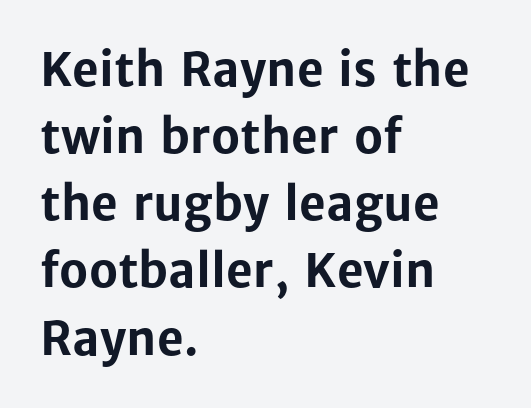
The image shows 46 px bold sans-serif type, upright; set left-aligned, normal line spacing (1.46x), normal letter spacing, not underlined; low stroke contrast and a medium x-height.
